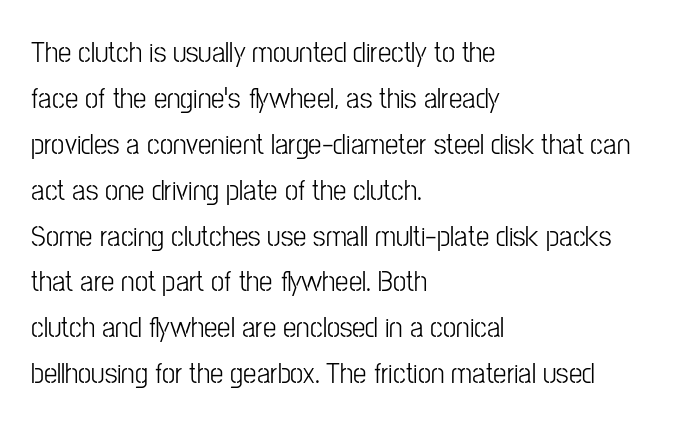
Q: Is the text italic (slanted)? A: No, it is upright.
Q: Is the typeface a serif or a sans-serif typeface? A: Sans-serif.
Q: Is the text underlined? A: No.
Q: How is the paragraph aligned? A: Left-aligned.
Q: Is the spacing between letters normal or unusually wide? A: Normal.
Q: Is the spacing between lines tight, normal or loose? A: Normal.
Q: Width (condensed, normal, or wide)? A: Condensed.
Q: Stroke contrast? A: Low.
Q: x-height? A: Medium.
Q: Monospaced? A: No.
